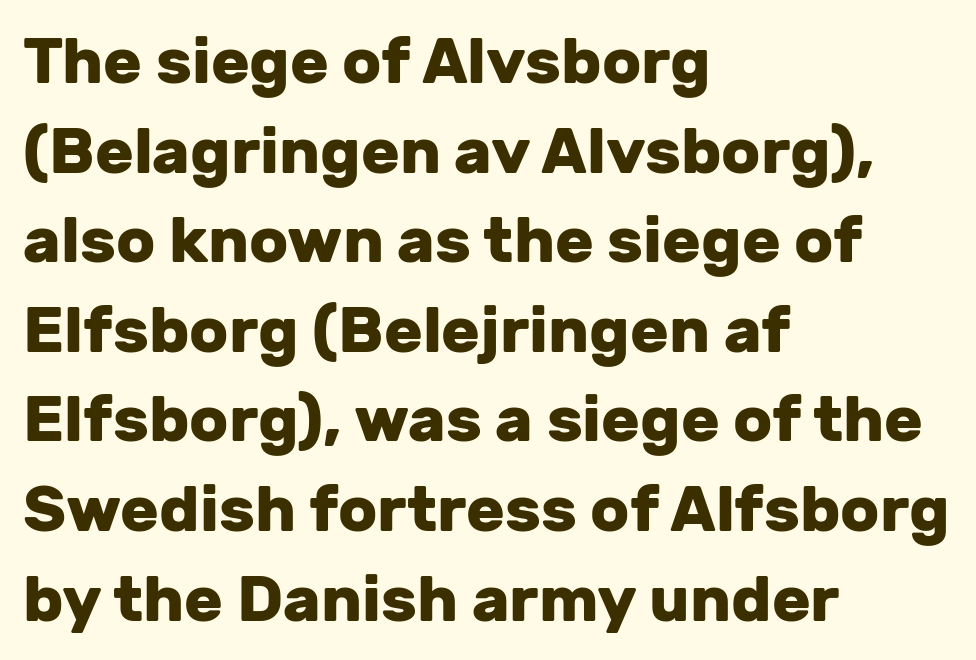
Tracking value appears to be zero — textbook default spacing. Do the letters lean? They stand straight. Words float on clear page, feet unadorned. A normal amount of white space separates one row of letters from the next. Plenty of ink on the page — the face is bold. Each letter keeps its own natural width here, so spacing adapts to shape.
